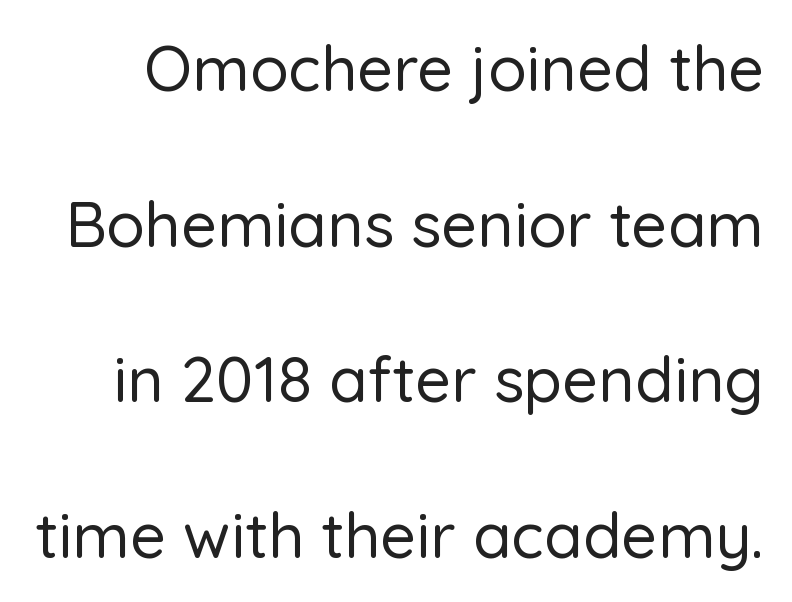
Each row of text sits above clean, open space. Quick note: interline space is abundant. In terms of letterspacing, this is plain default setting. A typesetter would call this proportional, since set widths differ per character. Unlike italic type, these characters show no tilt at all.
